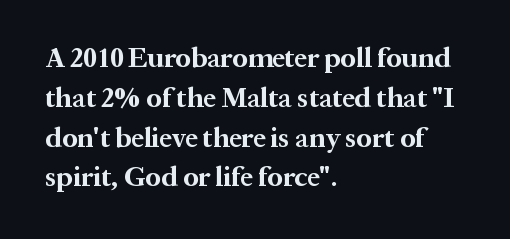
Upright lettering throughout. Students, this is bold: see how much ink each stroke carries. Horizontally, the lines are justified to the leading edge only. These lines are rendered in a variable-pitch font. The specimen omits any rule beneath the text block's lines.
